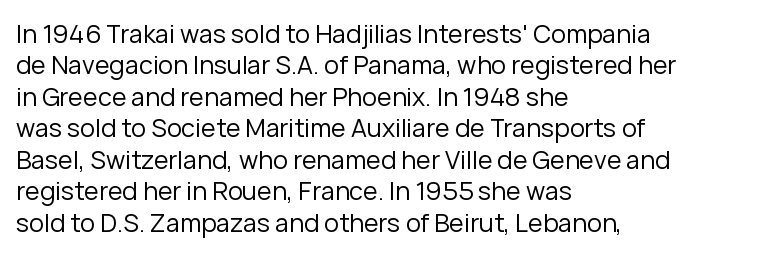
Q: Is the text bold? A: No.
Q: Is the text italic (slanted)? A: No, it is upright.
Q: Is the text underlined? A: No.
Q: How is the paragraph aligned? A: Left-aligned.
Q: Is the spacing between letters normal or unusually wide? A: Normal.
Q: Is the spacing between lines tight, normal or loose? A: Normal.
